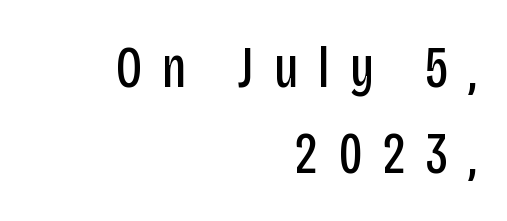
No word sits above an underline. The face used here is a sans, in the tradition of grotesques and geometrics. The axis of the letterforms is exactly vertical. The paragraph has a hard right edge and a soft left edge.
